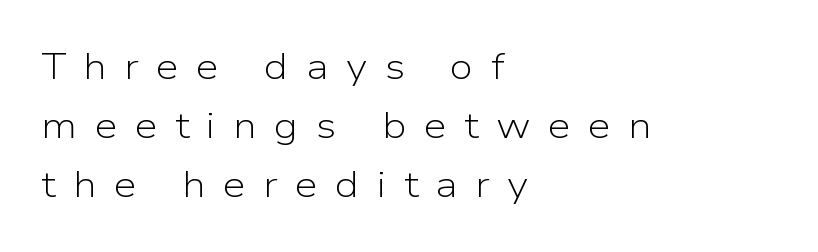
This sample uses a sans-serif face. Horizontal alignment here is leftward, the default for most running prose. Unlike italic type, these characters show no tilt at all. Each stroke keeps to a modest, everyday thickness or less.
